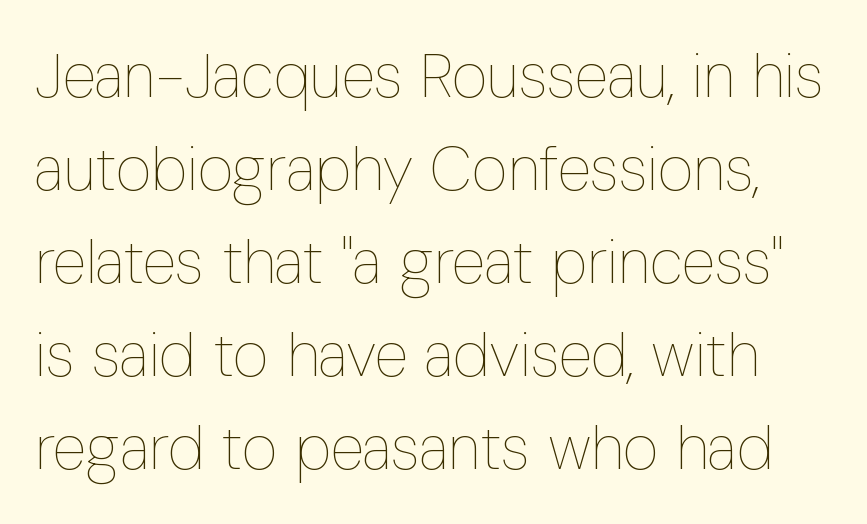
The image shows 62 px thin, condensed type, upright; set normal line spacing (1.5x), normal letter spacing, not underlined; low stroke contrast and a medium x-height.
